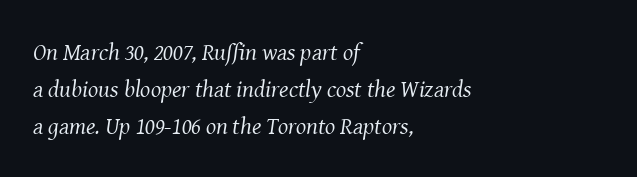
The foot of each line stays bare and open. Posture: slanted. Quick note: interline space is typical. Compared with a centered layout, this one pins lines to the left instead. Stroke thickness stays within the range of a standard reading face or lighter. How are the letters spaced? Ordinarily, with no added tracking.
